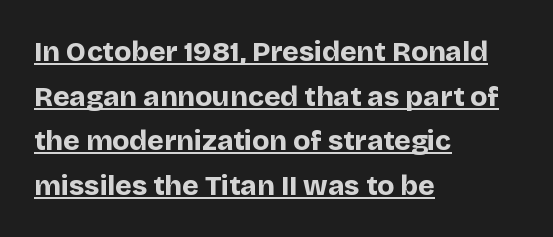
The image shows 28 px bold sans-serif type, upright; set left-aligned, normal line spacing (1.59x), normal letter spacing, underlined; low stroke contrast and a large x-height.
